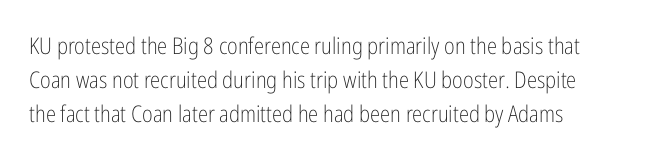
{"italic": "no", "bold": "no", "underline": "no", "align": "left", "line_spacing": "normal", "line_spacing_ratio": 1.47, "letter_spacing": "normal", "letter_spacing_em": 0.0, "glyph_px": 23}
